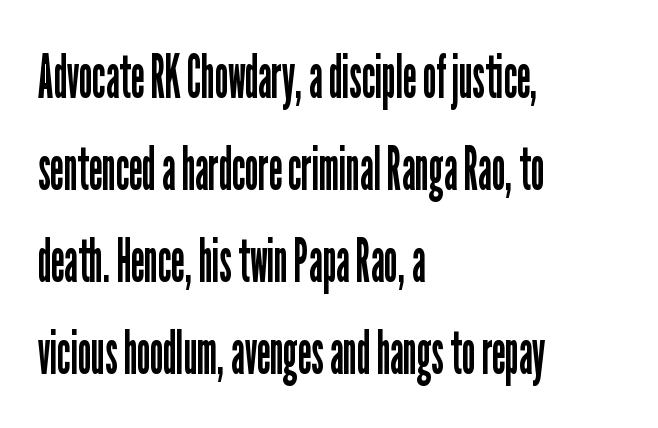
{"serif": "no", "italic": "no", "bold": "no", "weight": "regular", "width": "condensed", "stroke_contrast": "low", "x_height": "medium", "monospaced": "no", "underline": "no", "align": "left", "line_spacing": "normal", "line_spacing_ratio": 1.51, "letter_spacing": "normal", "letter_spacing_em": 0.0, "glyph_px": 61}
